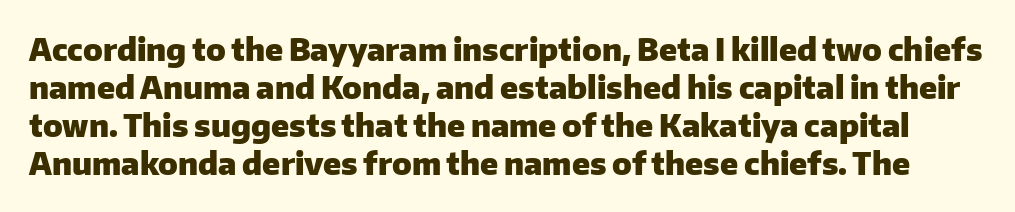
The image shows 31 px heavy sans-serif type, upright; set line spacing 1.23x, normal letter spacing, not underlined; low stroke contrast and a medium x-height.
